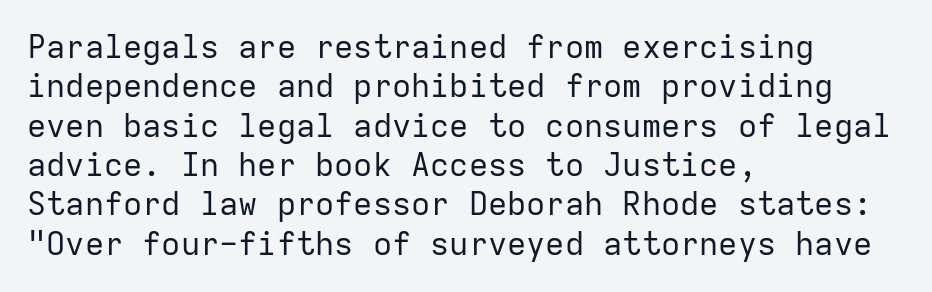
{"serif": "no", "italic": "no", "bold": "no", "weight": "regular", "width": "normal", "stroke_contrast": "low", "x_height": "medium", "monospaced": "yes", "underline": "no", "align": "left", "line_spacing_ratio": 1.23, "letter_spacing": "normal", "letter_spacing_em": 0.0, "glyph_px": 32}
